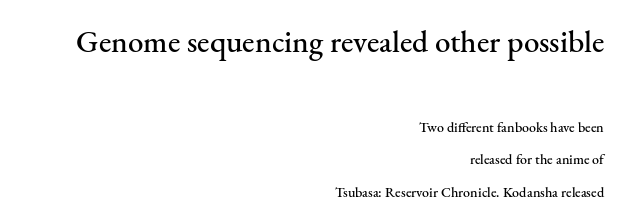
Q: Is the text italic (slanted)? A: No, it is upright.
Q: Is the typeface a serif or a sans-serif typeface? A: Serif.
Q: Is the text underlined? A: No.
Q: How is the paragraph aligned? A: Right-aligned.
Q: Is the spacing between letters normal or unusually wide? A: Normal.
Q: Is the spacing between lines tight, normal or loose? A: Loose.
Q: Which block of text is set in a larger size, the first (top) or the second (bottom)? A: The first (top) one.
Q: Width (condensed, normal, or wide)? A: Normal.
Q: Stroke contrast? A: Medium.
Q: x-height? A: Small.
Q: Monospaced? A: No.
